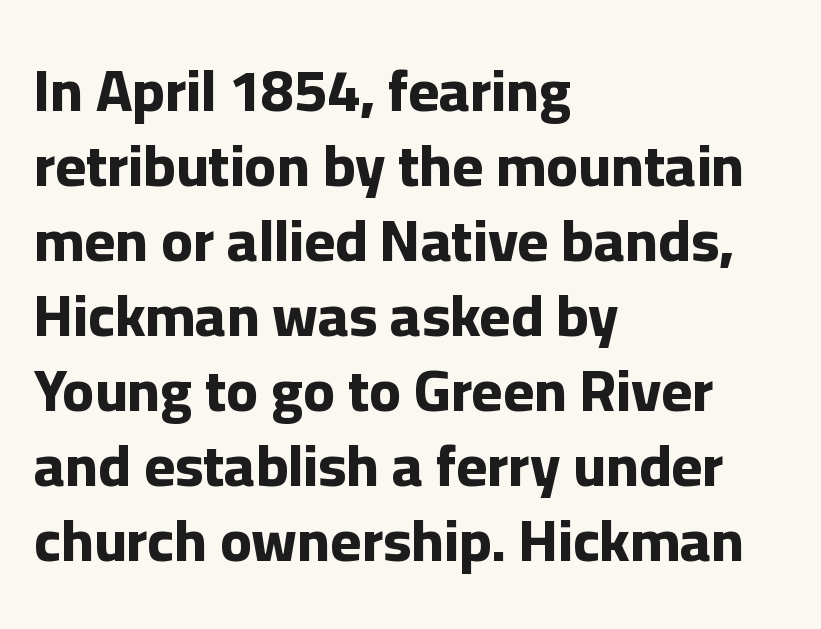
The image shows 59 px bold sans-serif type, upright; set left-aligned, normal line spacing (1.27x), normal letter spacing, not underlined; low stroke contrast and a medium x-height.
